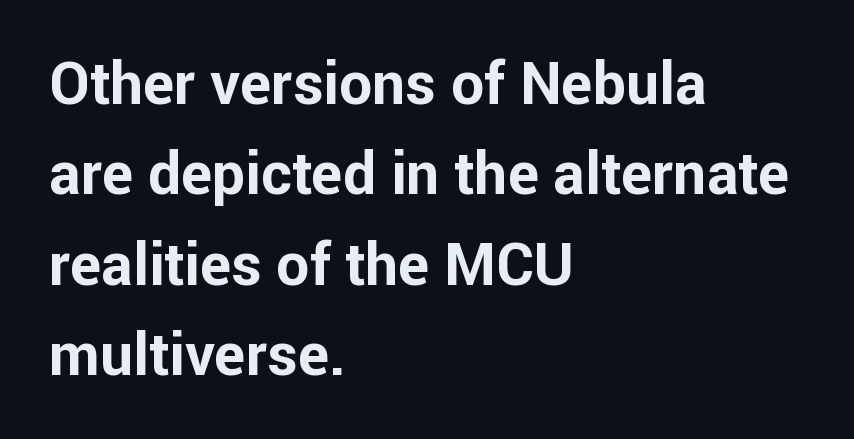
{"serif": "no", "italic": "no", "bold": "yes", "weight": "bold", "width": "normal", "stroke_contrast": "low", "x_height": "medium", "monospaced": "no", "underline": "no", "align": "left", "line_spacing": "normal", "line_spacing_ratio": 1.53, "letter_spacing": "normal", "letter_spacing_em": 0.0, "glyph_px": 59}
